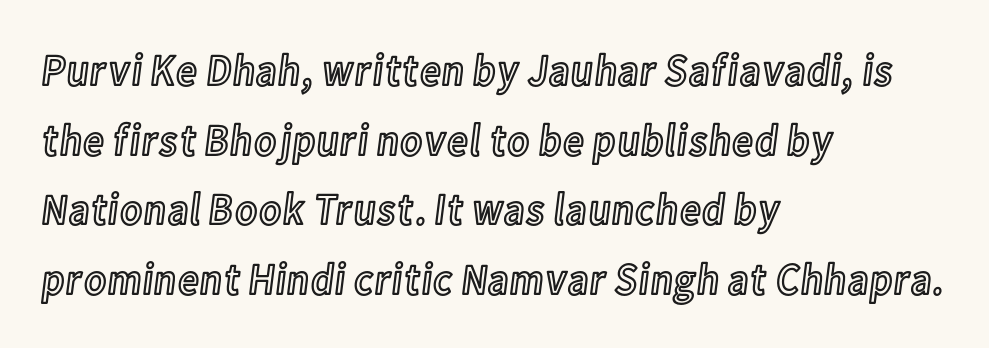
The image shows 45 px condensed type; set left-aligned, normal line spacing (1.55x), normal letter spacing, not underlined; a medium x-height.
